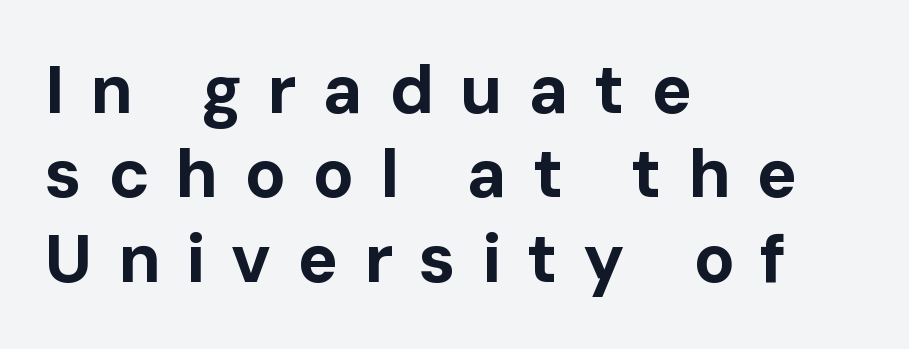
Observe the absence of serifs on each vertical stroke in this sample. Stroke thickness is high; the sample reads as a true bold. Tracking value appears strongly positive — letters spread wide. Where is the straight margin? On the left. The space beneath each line is pristine and unruled.
